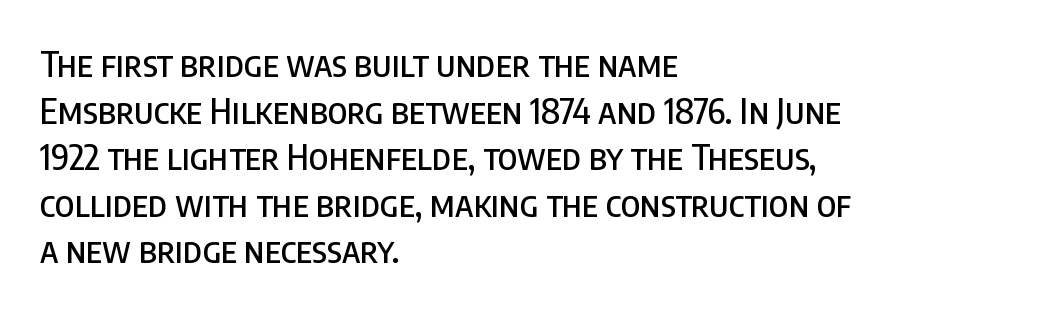
{"serif": "no", "italic": "no", "width": "condensed", "stroke_contrast": "low", "x_height": "large", "monospaced": "no", "underline": "no", "align": "left", "line_spacing": "normal", "line_spacing_ratio": 1.33, "letter_spacing": "normal", "letter_spacing_em": 0.0, "glyph_px": 35}
